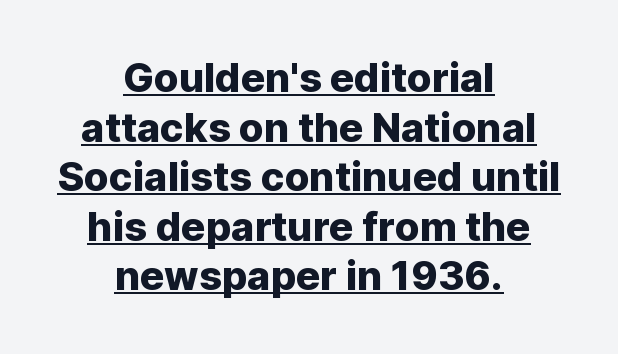
{"serif": "no", "italic": "no", "width": "normal", "stroke_contrast": "low", "x_height": "medium", "monospaced": "no", "underline": "yes", "align": "center", "line_spacing_ratio": 1.24, "letter_spacing": "normal", "letter_spacing_em": 0.0, "glyph_px": 40}
